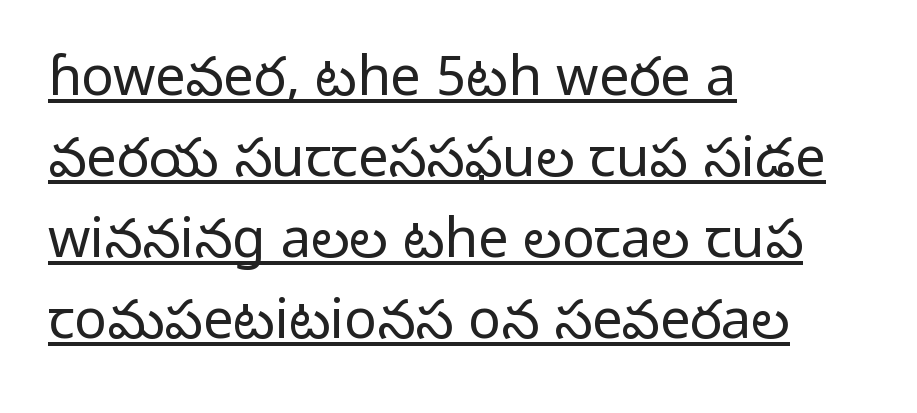
Q: Is the text bold? A: No.
Q: Is the text italic (slanted)? A: No, it is upright.
Q: Is the typeface a serif or a sans-serif typeface? A: Sans-serif.
Q: Is the text underlined? A: Yes.
Q: How is the paragraph aligned? A: Left-aligned.
Q: Is the spacing between letters normal or unusually wide? A: Normal.
Q: Is the spacing between lines tight, normal or loose? A: Normal.
Q: Width (condensed, normal, or wide)? A: Normal.
Q: Stroke contrast? A: Low.
Q: x-height? A: Medium.
Q: Monospaced? A: No.
